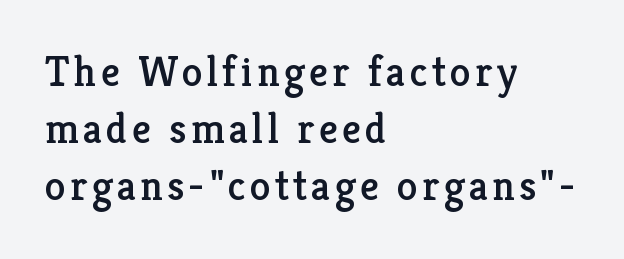
Q: Is the text italic (slanted)? A: No, it is upright.
Q: Is the typeface a serif or a sans-serif typeface? A: Serif.
Q: Is the text underlined? A: No.
Q: How is the paragraph aligned? A: Left-aligned.
Q: Is the spacing between lines tight, normal or loose? A: Normal.
Q: Width (condensed, normal, or wide)? A: Normal.
Q: Stroke contrast? A: Low.
Q: x-height? A: Medium.
Q: Monospaced? A: No.
